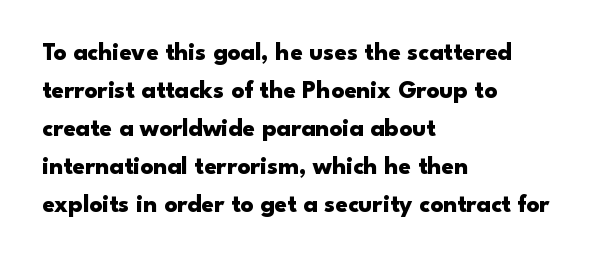
{"italic": "no", "bold": "yes", "underline": "no", "align": "left", "line_spacing": "normal", "line_spacing_ratio": 1.52, "letter_spacing": "normal", "letter_spacing_em": 0.0, "glyph_px": 25}
